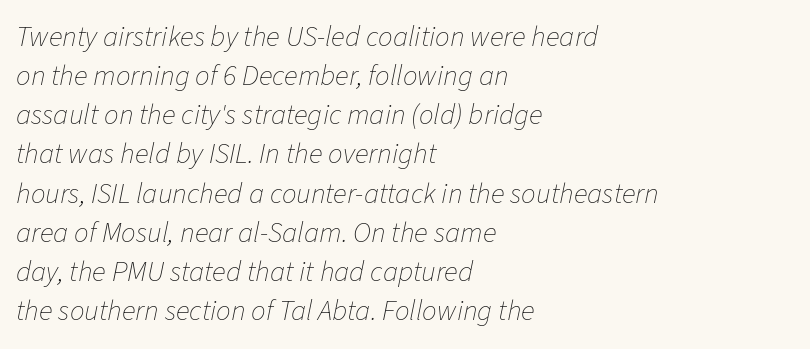
{"italic": "yes", "lean": "right", "slant_degrees": 11, "bold": "no", "weight": "thin", "width": "normal", "stroke_contrast": "low", "x_height": "medium", "monospaced": "no", "underline": "no", "align": "left", "line_spacing": "normal", "line_spacing_ratio": 1.35, "letter_spacing": "normal", "letter_spacing_em": 0.0, "glyph_px": 29}
